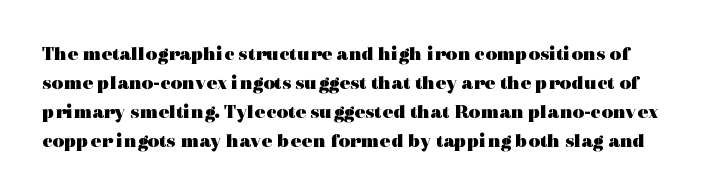
{"italic": "no", "bold": "yes", "underline": "no", "line_spacing": "normal", "line_spacing_ratio": 1.45, "letter_spacing": "normal", "letter_spacing_em": 0.0, "glyph_px": 20}
